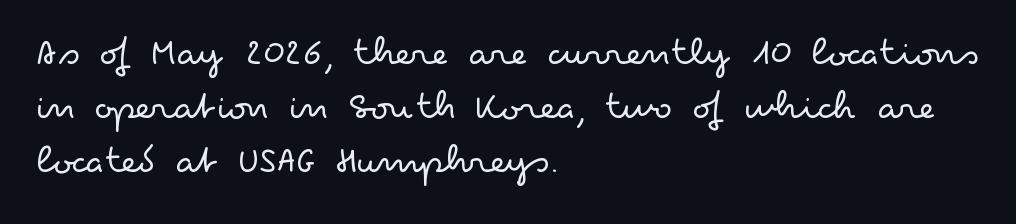
Q: Is the text bold? A: No.
Q: Is the text italic (slanted)? A: No, it is upright.
Q: Is the typeface a serif or a sans-serif typeface? A: Sans-serif.
Q: Is the text underlined? A: No.
Q: How is the paragraph aligned? A: Left-aligned.
Q: Is the spacing between letters normal or unusually wide? A: Normal.
Q: Is the spacing between lines tight, normal or loose? A: Normal.
Q: Width (condensed, normal, or wide)? A: Wide.
Q: Stroke contrast? A: Low.
Q: x-height? A: Small.
Q: Monospaced? A: No.
